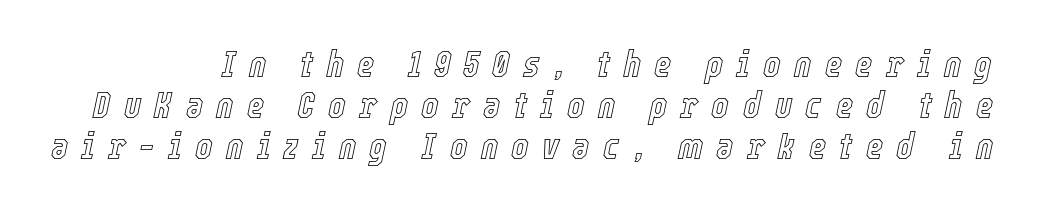
Q: Is the text italic (slanted)? A: Yes, it leans right by about 12 degrees.
Q: Is the text underlined? A: No.
Q: Is the spacing between letters normal or unusually wide? A: Unusually wide.
Q: Is the spacing between lines tight, normal or loose? A: Tight.
Q: Width (condensed, normal, or wide)? A: Condensed.
Q: x-height? A: Medium.
Q: Monospaced? A: No.
